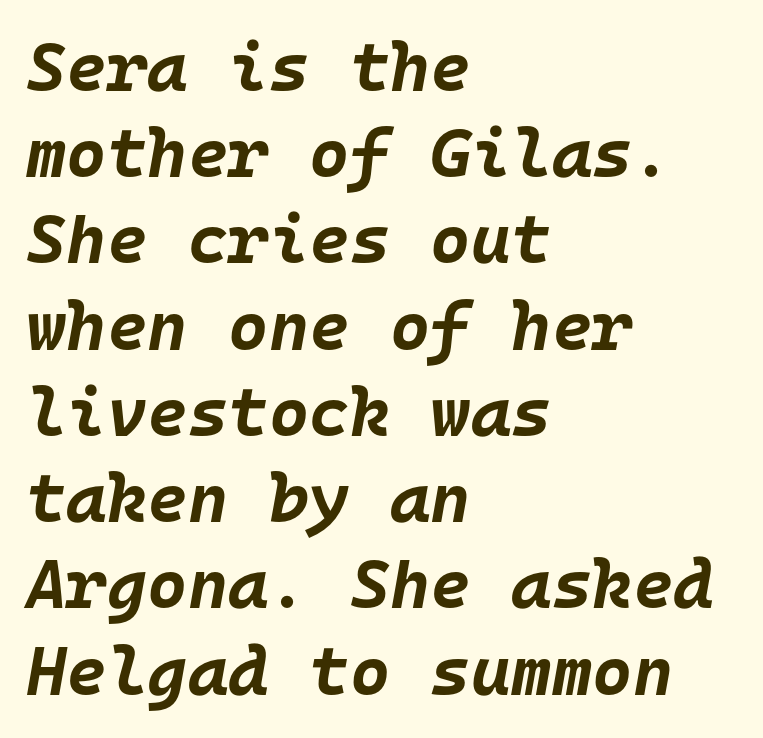
The image shows 69 px bold type, italic (leaning right), monospaced; set left-aligned, normal line spacing (1.25x), normal letter spacing, not underlined; low stroke contrast and a large x-height.
